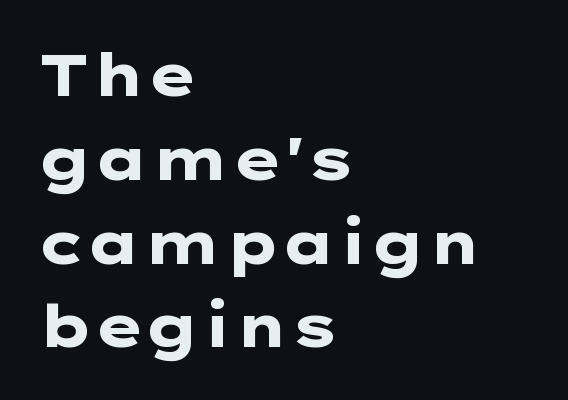
Summary of weight: heavy, a full bold. Honestly, there is no underline to notice here at all. The designer left line spacing at the default. A sans-serif font was chosen for this passage. Compared with a centered layout, this one pins lines to the left instead.
